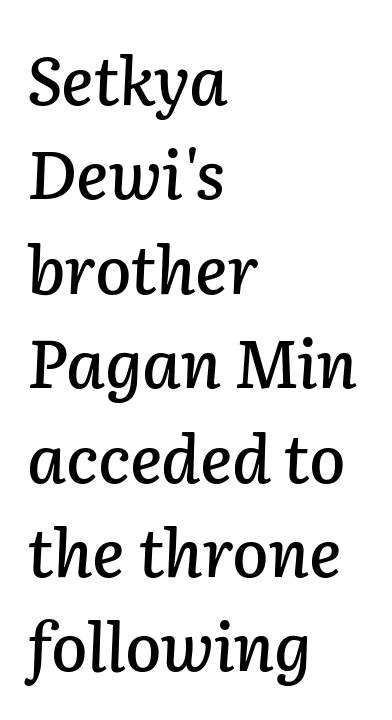
Compared with typical body copy, the letter spacing here is the same. Horizontal alignment here is leftward, the default for most running prose. You could not count columns in this text — the font is proportionally spaced. The axis of the letterforms is tilted away from vertical.
